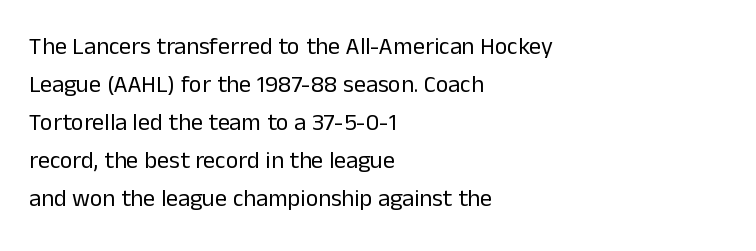
Q: Is the text bold? A: No.
Q: Is the text italic (slanted)? A: No, it is upright.
Q: Is the text underlined? A: No.
Q: How is the paragraph aligned? A: Left-aligned.
Q: Is the spacing between letters normal or unusually wide? A: Normal.
Q: Is the spacing between lines tight, normal or loose? A: Normal.
